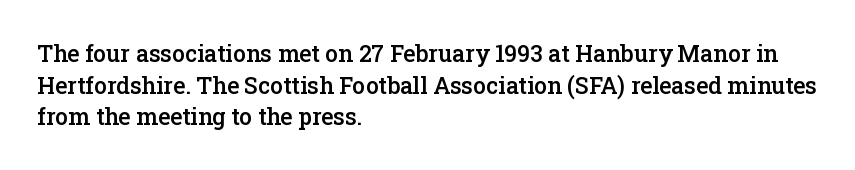
Ordinary non-slanted type is in use. This sample is left-justified, so line endings fall wherever the words run out. The letters sit at their default tracking, neither squeezed nor spread. Descenders are the only things crossing below the line.
